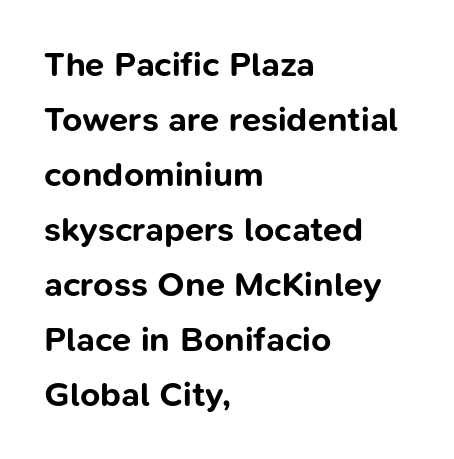
The image shows 35 px bold sans-serif type, upright; set left-aligned, normal line spacing (1.57x), normal letter spacing, not underlined; low stroke contrast and a medium x-height.
